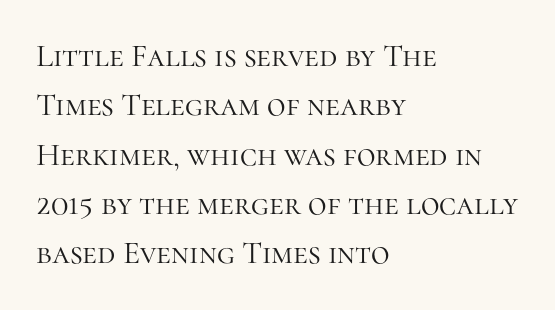
{"serif": "yes", "italic": "no", "bold": "no", "weight": "light", "width": "normal", "stroke_contrast": "high", "x_height": "medium", "monospaced": "no", "underline": "no", "align": "left", "line_spacing": "normal", "line_spacing_ratio": 1.54, "letter_spacing": "normal", "letter_spacing_em": 0.0, "glyph_px": 32}
